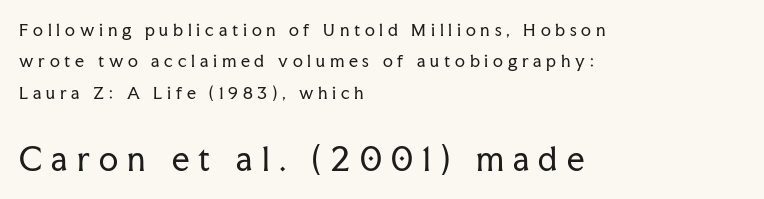
The image shows 31 px regular-weight serif type, upright; set left-aligned, loose line spacing (1.96x), unusually wide letter spacing (+0.3 em), not underlined; the second (bottom) block is 1.94x larger; low stroke contrast and a medium x-height.
